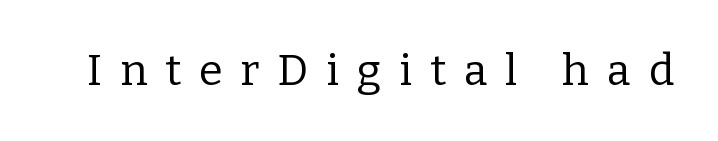
Q: Is the text bold? A: No.
Q: Is the text italic (slanted)? A: No, it is upright.
Q: Is the typeface a serif or a sans-serif typeface? A: Serif.
Q: Is the text underlined? A: No.
Q: Is the spacing between letters normal or unusually wide? A: Unusually wide.
Q: Width (condensed, normal, or wide)? A: Normal.
Q: Stroke contrast? A: Low.
Q: x-height? A: Medium.
Q: Monospaced? A: No.
